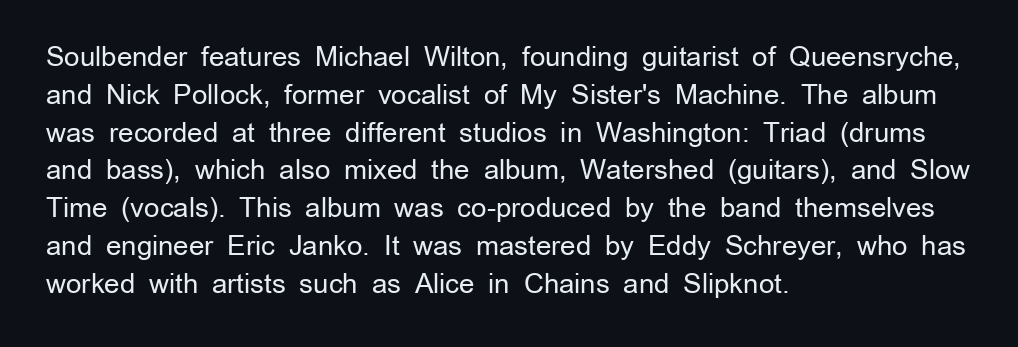
Short note: letters normally spaced. These lines are set flush left with a ragged right edge. The passage shown is not bold in any degree. Rows of type keep a routine distance in the vertical direction. This is the regular roman posture of the typeface.
